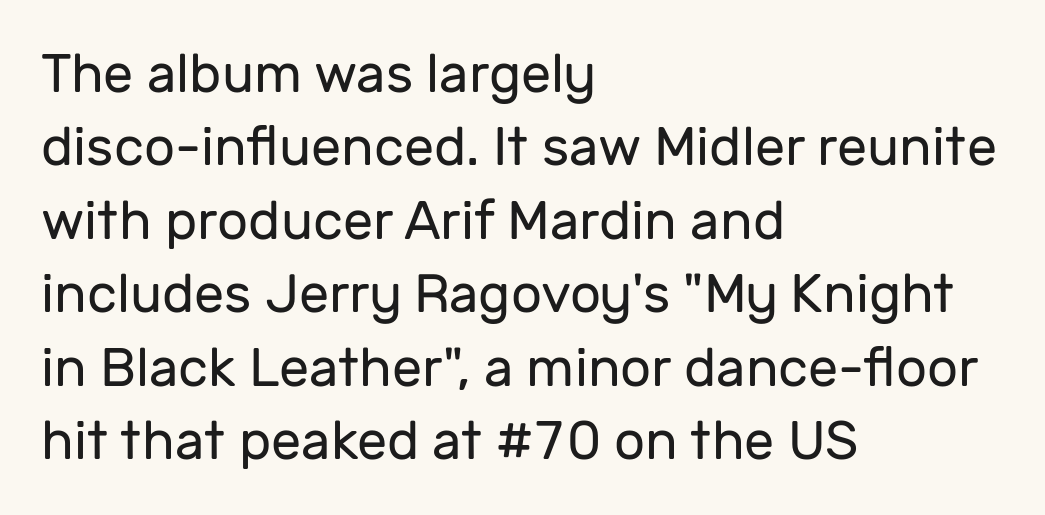
The image shows 54 px regular-weight sans-serif type, upright; set left-aligned, normal line spacing (1.36x), normal letter spacing, not underlined; low stroke contrast and a medium x-height.
